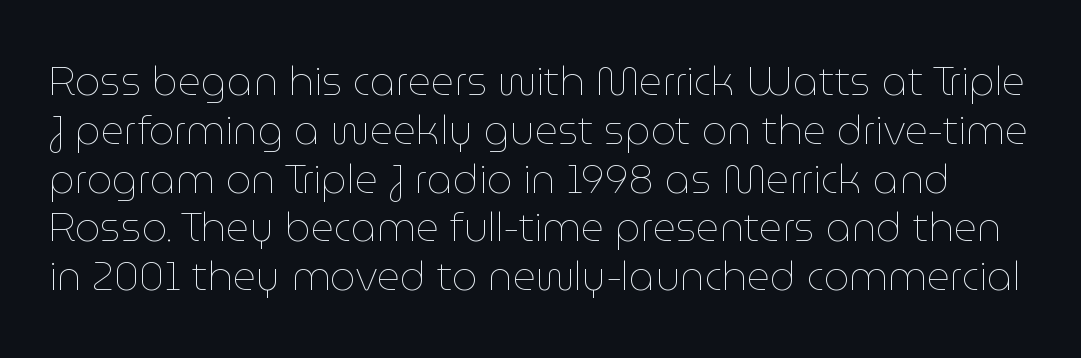
Q: Is the text bold? A: No.
Q: Is the text italic (slanted)? A: No, it is upright.
Q: Is the text underlined? A: No.
Q: Is the spacing between letters normal or unusually wide? A: Normal.
Q: Width (condensed, normal, or wide)? A: Normal.
Q: Stroke contrast? A: Low.
Q: x-height? A: Medium.
Q: Monospaced? A: No.
